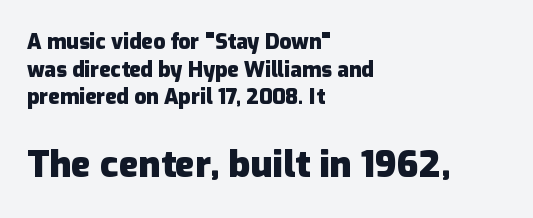
Heft: maximum for text — a bold. Spacing between characters is what you'd get straight out of the box. Quick note: interline space is typical. Underline: absent. Visually, the bottom section dominates because its glyphs are scaled up.
